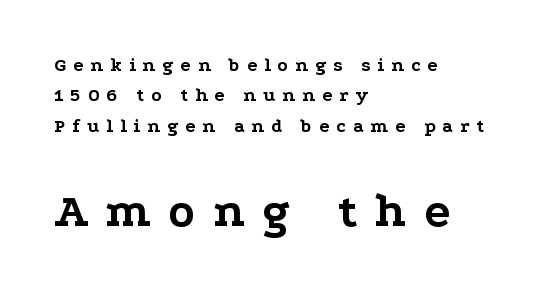
Bare-footed words on every line. The face used here has the dense, thick strokes of a bold. These lines are set flush left with a ragged right edge. Serifs: yes, visible at the terminals of the letterforms. The tracking jumps out immediately: characters are airy and widely separated. Italic: no, the glyphs are upright roman.
